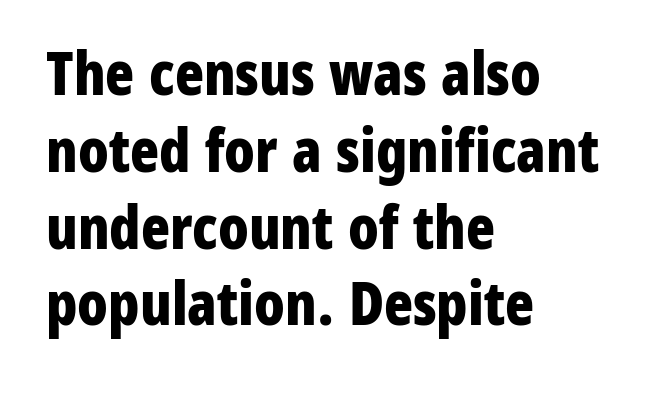
{"serif": "no", "italic": "no", "bold": "yes", "weight": "bold", "width": "condensed", "stroke_contrast": "low", "x_height": "medium", "monospaced": "no", "underline": "no", "align": "left", "line_spacing": "normal", "line_spacing_ratio": 1.28, "letter_spacing": "normal", "letter_spacing_em": 0.0, "glyph_px": 60}
